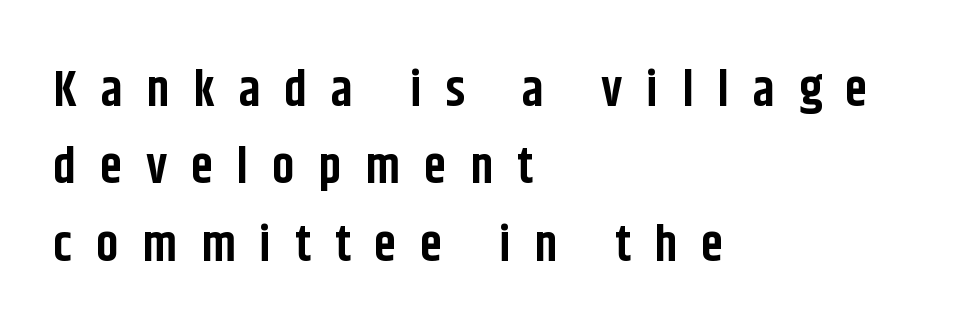
The passage shown has open, widely tracked lettering throughout. Does the weight exceed regular? Yes, all the way to bold. Check where the strokes stop: nothing finishes them off — pure sans. The typesetter chose a ragged-right arrangement here. In terms of leading, this rendering sits right in the middle. These lines were composed using upright roman letters.
